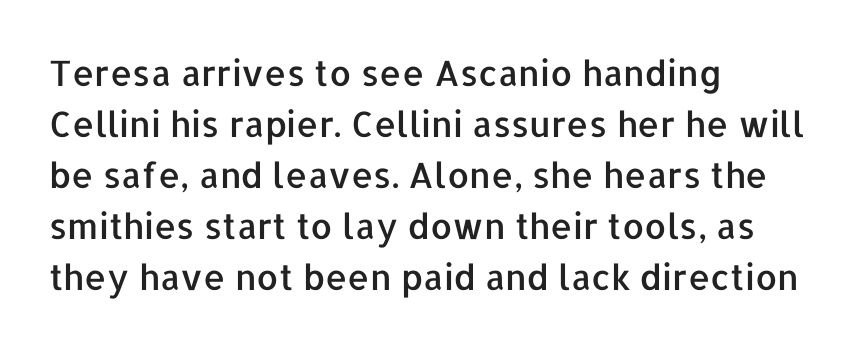
Q: Is the text italic (slanted)? A: No, it is upright.
Q: Is the typeface a serif or a sans-serif typeface? A: Sans-serif.
Q: Is the text underlined? A: No.
Q: How is the paragraph aligned? A: Left-aligned.
Q: Is the spacing between letters normal or unusually wide? A: Normal.
Q: Is the spacing between lines tight, normal or loose? A: Normal.
Q: Width (condensed, normal, or wide)? A: Normal.
Q: Stroke contrast? A: Low.
Q: x-height? A: Medium.
Q: Monospaced? A: No.
